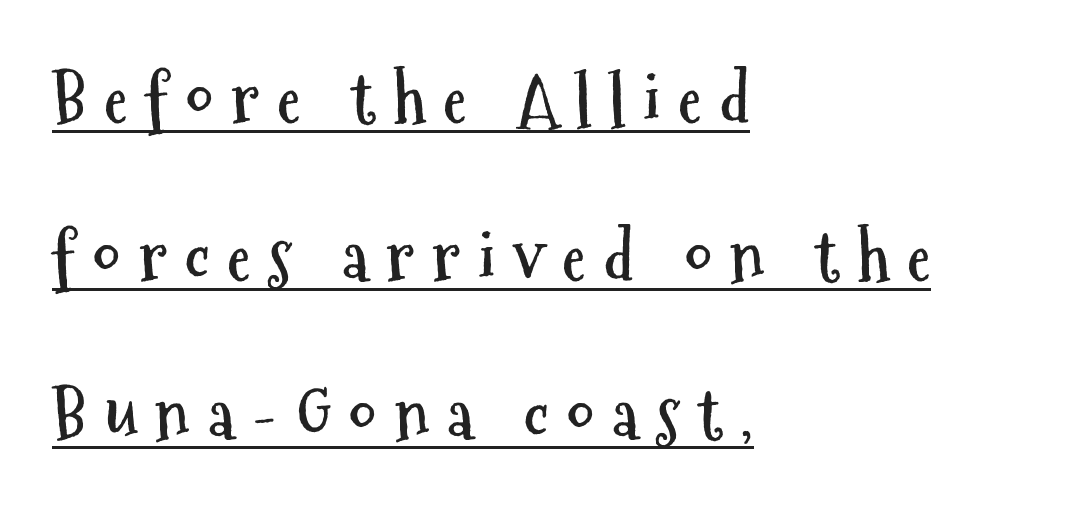
The image shows 68 px semibold, condensed sans-serif type, upright; set left-aligned, loose line spacing (2.32x), unusually wide letter spacing (+0.26 em), underlined; medium stroke contrast and a medium x-height.
